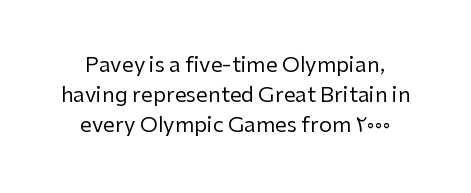
{"italic": "no", "bold": "no", "underline": "no", "align": "center", "line_spacing": "normal", "line_spacing_ratio": 1.42, "letter_spacing": "normal", "letter_spacing_em": 0.0, "glyph_px": 21}
